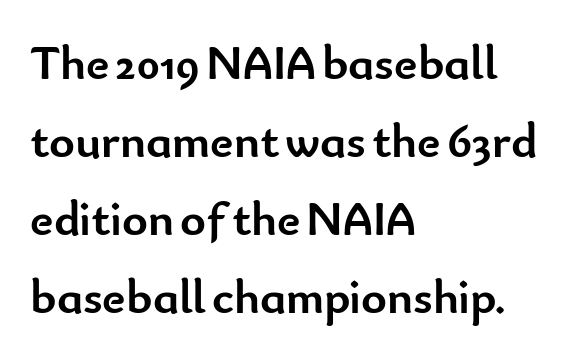
{"serif": "no", "italic": "no", "bold": "yes", "weight": "semibold", "width": "normal", "stroke_contrast": "low", "x_height": "small", "monospaced": "no", "underline": "no", "align": "left", "line_spacing": "normal", "line_spacing_ratio": 1.59, "letter_spacing": "normal", "letter_spacing_em": 0.0, "glyph_px": 49}
